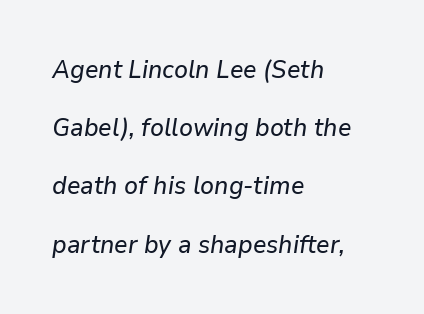
{"italic": "yes", "lean": "right", "slant_degrees": 9, "underline": "no", "align": "left", "line_spacing": "loose", "line_spacing_ratio": 2.33, "letter_spacing": "normal", "letter_spacing_em": 0.0, "glyph_px": 25}
